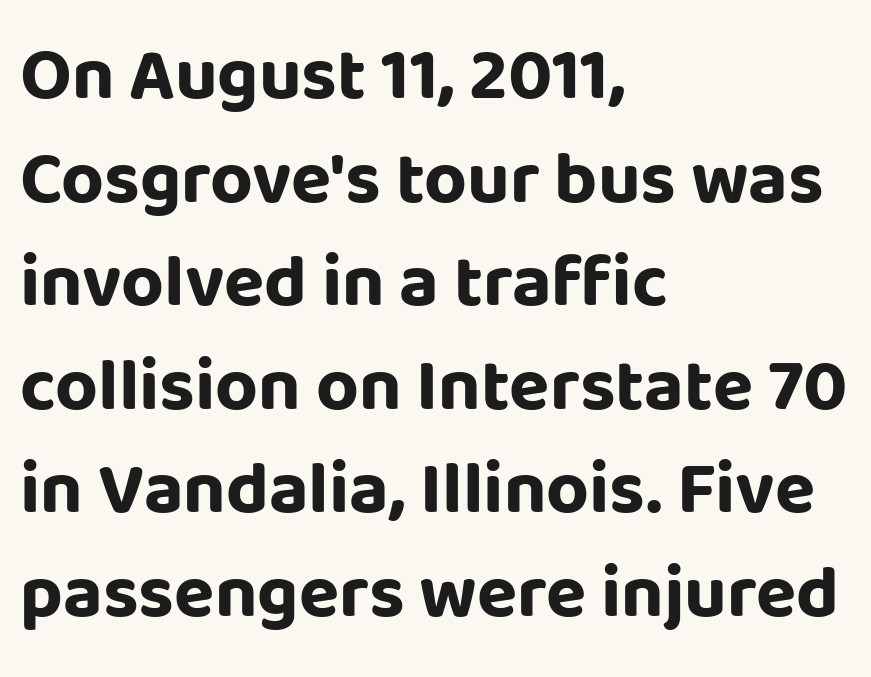
The image shows 74 px bold sans-serif type, upright; set left-aligned, normal line spacing (1.4x), normal letter spacing, not underlined; low stroke contrast and a large x-height.
